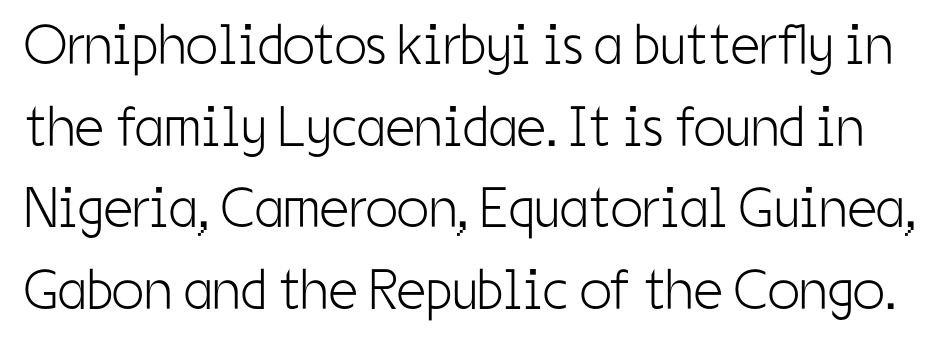
Q: Is the text bold? A: No.
Q: Is the text italic (slanted)? A: No, it is upright.
Q: Is the typeface a serif or a sans-serif typeface? A: Sans-serif.
Q: Is the text underlined? A: No.
Q: Is the spacing between letters normal or unusually wide? A: Normal.
Q: Is the spacing between lines tight, normal or loose? A: Normal.
Q: Width (condensed, normal, or wide)? A: Condensed.
Q: Stroke contrast? A: Low.
Q: x-height? A: Medium.
Q: Monospaced? A: No.
